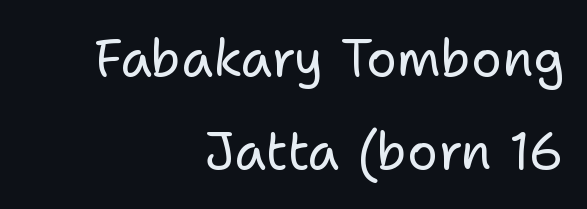
{"serif": "no", "italic": "no", "bold": "no", "weight": "regular", "width": "normal", "stroke_contrast": "low", "x_height": "medium", "monospaced": "no", "underline": "no", "align": "right", "line_spacing_ratio": 1.82, "letter_spacing": "normal", "letter_spacing_em": 0.0, "glyph_px": 51}
